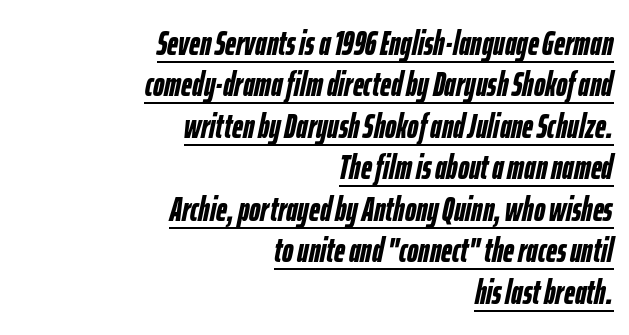
Q: Is the text bold? A: Yes.
Q: Is the text italic (slanted)? A: Yes, it leans right by about 12 degrees.
Q: Is the text underlined? A: Yes.
Q: How is the paragraph aligned? A: Right-aligned.
Q: Is the spacing between letters normal or unusually wide? A: Normal.
Q: Width (condensed, normal, or wide)? A: Condensed.
Q: Stroke contrast? A: Low.
Q: x-height? A: Medium.
Q: Monospaced? A: No.
